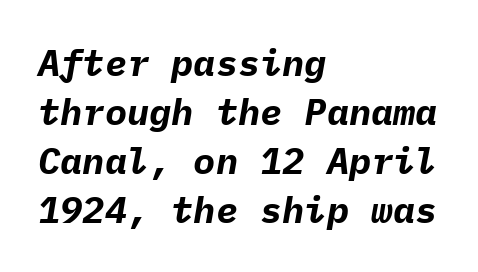
The image shows 37 px bold type, italic (leaning right), monospaced; set left-aligned, normal line spacing (1.32x), normal letter spacing, not underlined; low stroke contrast and a medium x-height.
